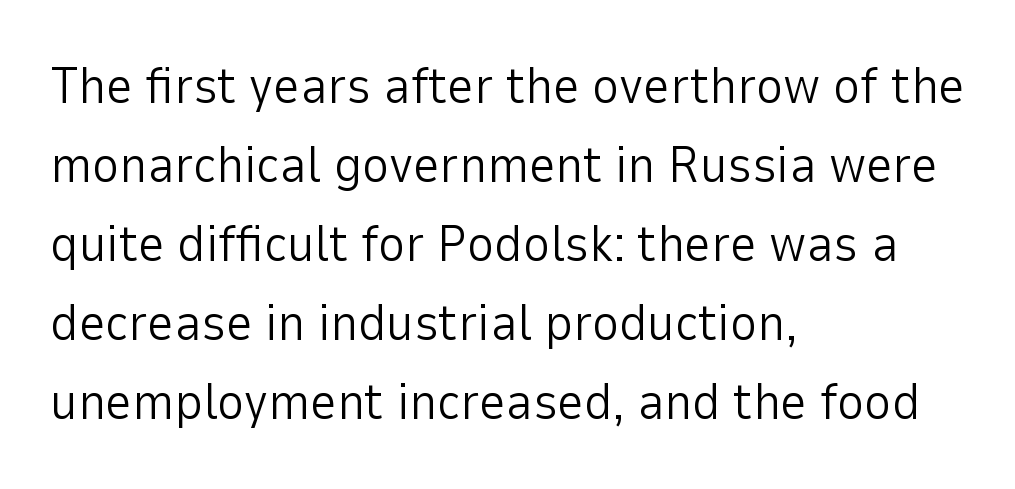
{"serif": "no", "italic": "no", "bold": "no", "weight": "light", "width": "normal", "stroke_contrast": "low", "x_height": "medium", "monospaced": "no", "underline": "no", "align": "left", "line_spacing": "normal", "line_spacing_ratio": 1.52, "letter_spacing": "normal", "letter_spacing_em": 0.0, "glyph_px": 52}
